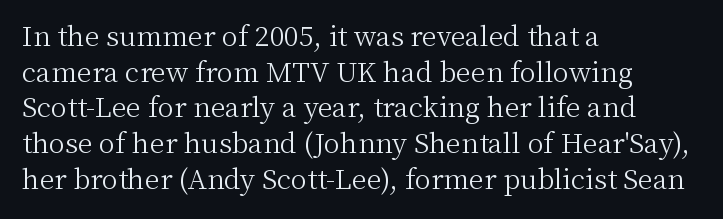
The image shows 27 px text type, upright; set left-aligned, normal line spacing (1.32x), normal letter spacing, not underlined.
